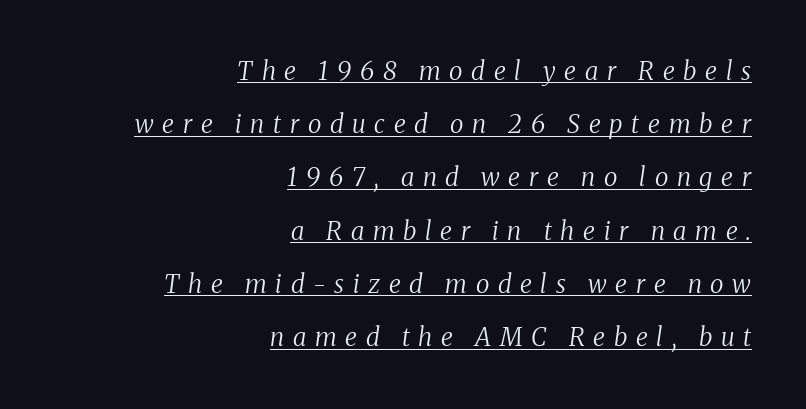
Q: Is the text bold? A: No.
Q: Is the text italic (slanted)? A: Yes, it leans right by about 8 degrees.
Q: Is the text underlined? A: Yes.
Q: How is the paragraph aligned? A: Right-aligned.
Q: Is the spacing between letters normal or unusually wide? A: Unusually wide.
Q: Is the spacing between lines tight, normal or loose? A: Loose.
